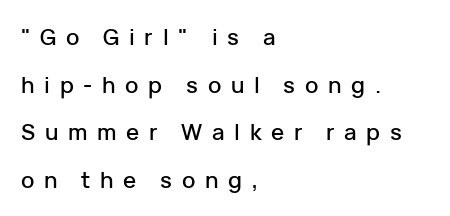
The image shows 22 px text type, upright; set left-aligned, loose line spacing (2.16x), unusually wide letter spacing (+0.44 em), not underlined.
